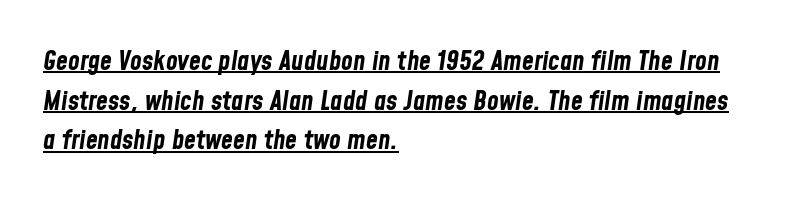
Decoration check: the copy is underlined. The passage shown leans; its letterforms are oblique. The ragged edge is on the right, which tells us the setting is flush left. Successive baselines arrive at the customary interval. A dark, heavy texture on the line: the type is bold. Glyph-to-glyph distance matches everyday printed text.
